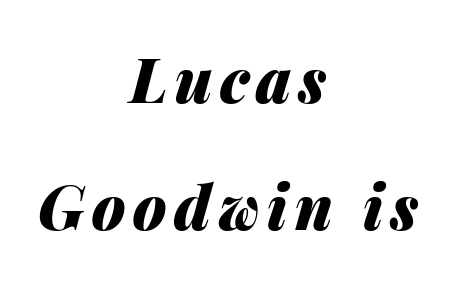
The image shows 61 px heavy type, italic (leaning right); set centered, loose line spacing (2.08x), not underlined; medium stroke contrast and a medium x-height.
